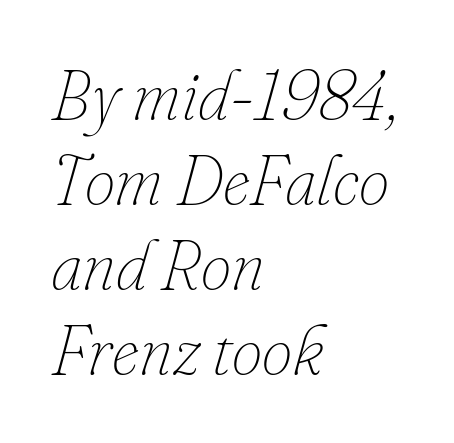
Q: Is the text bold? A: No.
Q: Is the text italic (slanted)? A: Yes, it leans right by about 16 degrees.
Q: Is the text underlined? A: No.
Q: How is the paragraph aligned? A: Left-aligned.
Q: Is the spacing between letters normal or unusually wide? A: Normal.
Q: Width (condensed, normal, or wide)? A: Normal.
Q: Stroke contrast? A: Low.
Q: x-height? A: Small.
Q: Monospaced? A: No.
